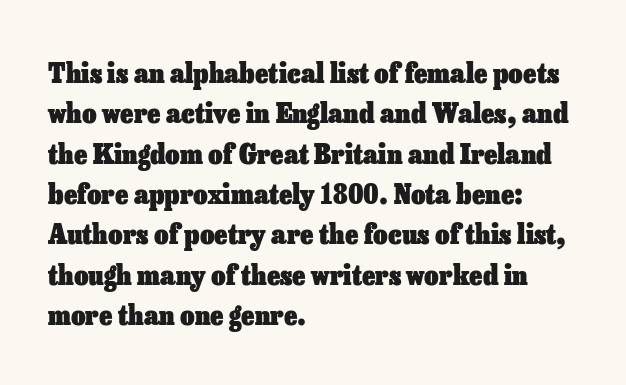
The rows are spaced the way most documents space them. There is no visible air inserted between adjacent glyphs. Does the weight exceed regular? Yes, all the way to bold. The string is rendered with underlining switched off.
